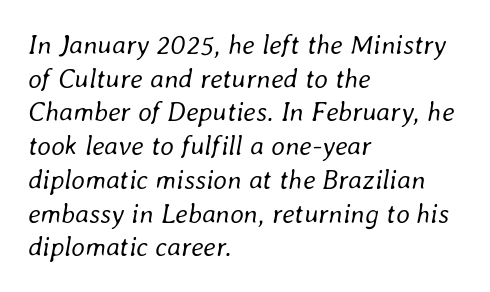
The image shows 27 px text type, italic (leaning right); set left-aligned, normal line spacing (1.25x), normal letter spacing, not underlined.
